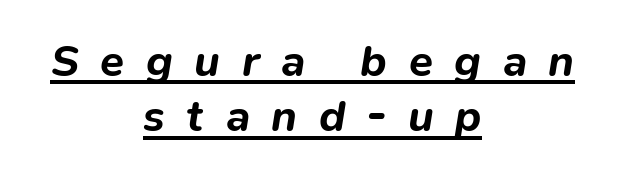
Q: Is the text bold? A: Yes.
Q: Is the text italic (slanted)? A: Yes, it leans right by about 9 degrees.
Q: Is the text underlined? A: Yes.
Q: How is the paragraph aligned? A: Centered.
Q: Is the spacing between letters normal or unusually wide? A: Unusually wide.
Q: Is the spacing between lines tight, normal or loose? A: Normal.
Q: Width (condensed, normal, or wide)? A: Normal.
Q: Stroke contrast? A: Low.
Q: x-height? A: Medium.
Q: Monospaced? A: No.
